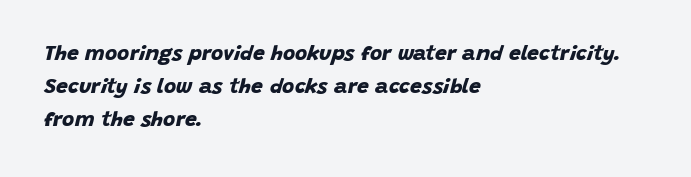
Q: Is the text bold? A: Yes.
Q: Is the text underlined? A: No.
Q: How is the paragraph aligned? A: Left-aligned.
Q: Is the spacing between letters normal or unusually wide? A: Normal.
Q: Is the spacing between lines tight, normal or loose? A: Normal.
